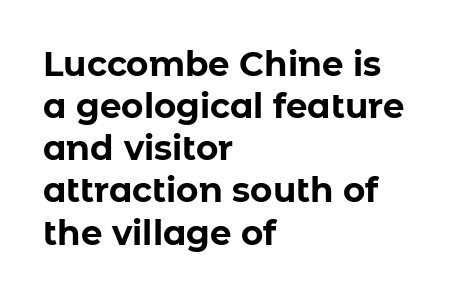
{"serif": "no", "italic": "no", "bold": "yes", "weight": "bold", "width": "normal", "stroke_contrast": "low", "x_height": "medium", "monospaced": "no", "underline": "no", "align": "left", "line_spacing_ratio": 1.24, "letter_spacing": "normal", "letter_spacing_em": 0.0, "glyph_px": 34}
